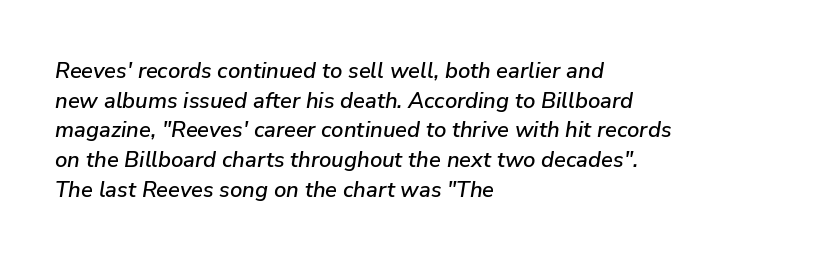
The words here are not underlined. Vertical spacing — default. How are the letters spaced? Ordinarily, with no added tracking. The specimen reads as italic at a glance. The paragraph has a hard left edge and a soft right edge.
